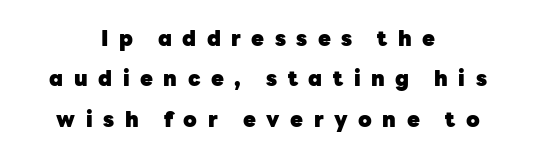
Interline gaps are noticeably wide in this sample. Pretty heavy lettering here — definitely bold. Characters remain perfectly vertical along every line. The compositor balanced each line on the midline. The baseline area is clear.
